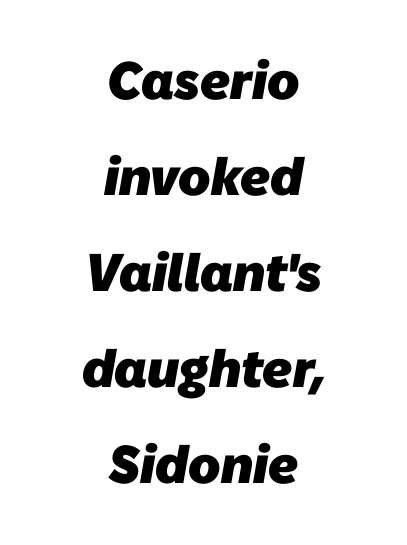
Note the varied advance widths — an 'i' is clearly narrower than an 'm'. Descender tails drop into unmarked territory. Is the type bold? Yes — the strokes are clearly thick and heavy. Both edges are ragged and mirror each other, which tells us the setting is centered. The passage shown is typeset with a sans-serif family.
